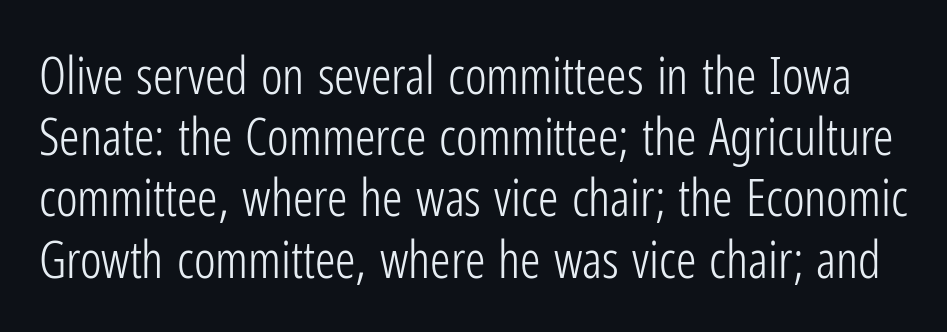
{"serif": "no", "italic": "no", "bold": "no", "weight": "light", "width": "condensed", "stroke_contrast": "low", "x_height": "medium", "monospaced": "no", "underline": "no", "line_spacing_ratio": 1.2, "letter_spacing": "normal", "letter_spacing_em": 0.0, "glyph_px": 51}
